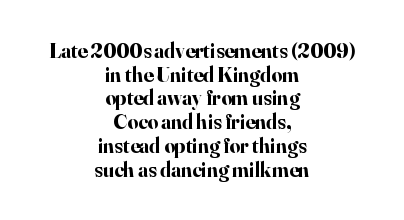
Q: Is the text bold? A: Yes.
Q: Is the text italic (slanted)? A: No, it is upright.
Q: Is the text underlined? A: No.
Q: How is the paragraph aligned? A: Centered.
Q: Is the spacing between letters normal or unusually wide? A: Normal.
Q: Is the spacing between lines tight, normal or loose? A: Tight.
